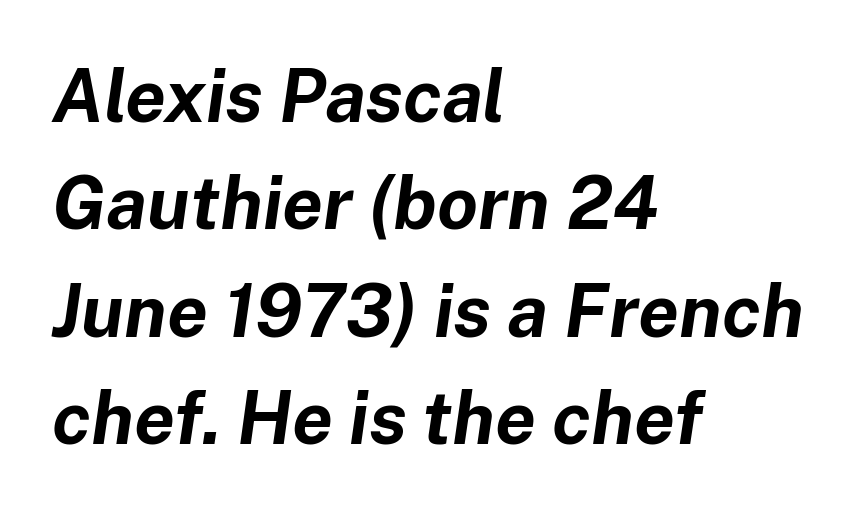
Q: Is the text bold? A: Yes.
Q: Is the text italic (slanted)? A: Yes, it leans right by about 8 degrees.
Q: Is the text underlined? A: No.
Q: How is the paragraph aligned? A: Left-aligned.
Q: Is the spacing between letters normal or unusually wide? A: Normal.
Q: Is the spacing between lines tight, normal or loose? A: Normal.
Q: Width (condensed, normal, or wide)? A: Normal.
Q: Stroke contrast? A: Low.
Q: x-height? A: Medium.
Q: Monospaced? A: No.
